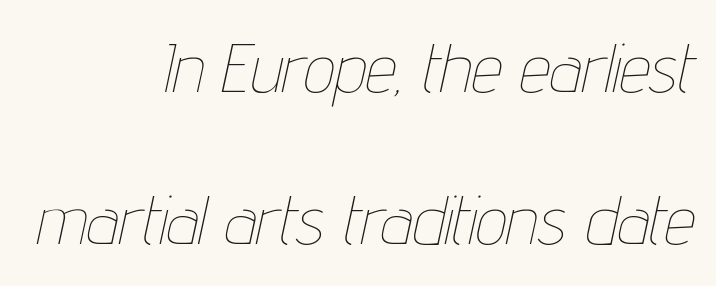
Students, note that the glyphs here touch the page at normal intervals. Weight: in the light-to-regular range. These lines are rendered in a variable-pitch font. This rendering features lettering with no underline. Is the block centered? No — it sits flush against the right margin. Leading is clearly above the norm, producing a sparse column.
